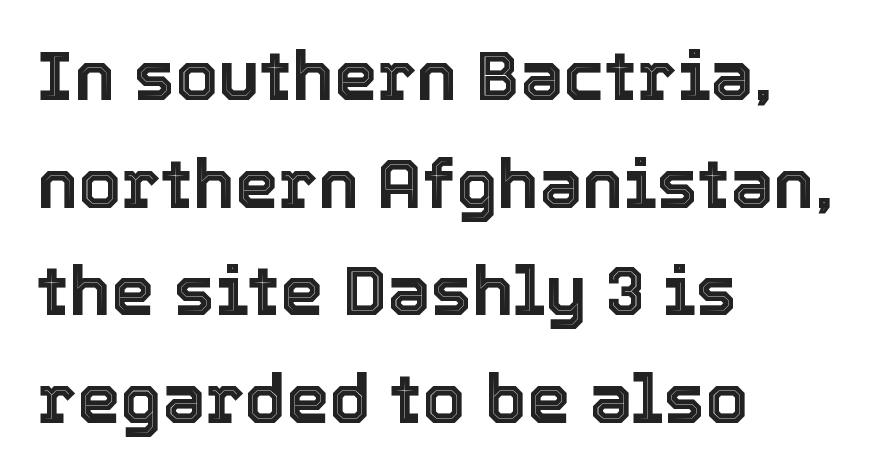
The image shows 69 px text type, upright; set left-aligned, normal line spacing (1.56x), normal letter spacing, not underlined; a medium x-height.
